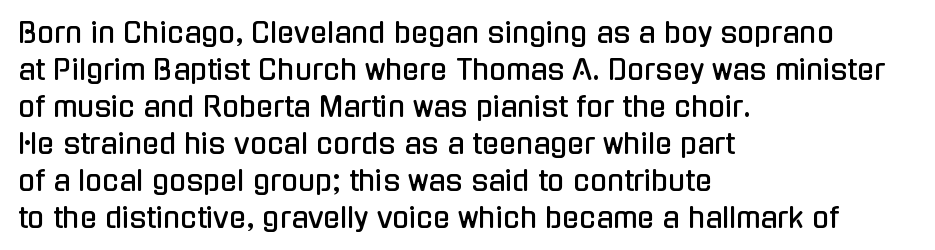
Horizontal alignment here is leftward, the default for most running prose. Every stem runs plumb, perpendicular to the baseline. Vertically, the passage feels balanced, rows spaced as you'd expect. Here the designer chose a conventional face with non-uniform glyph widths. Any mark beneath the type? The region is blank. Characters follow at the spacing the type designer built in.
